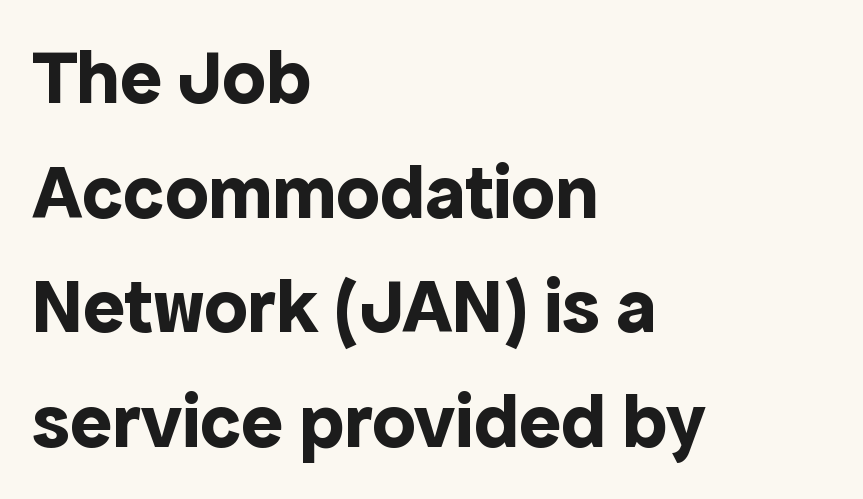
Q: Is the text bold? A: Yes.
Q: Is the text italic (slanted)? A: No, it is upright.
Q: Is the typeface a serif or a sans-serif typeface? A: Sans-serif.
Q: Is the text underlined? A: No.
Q: How is the paragraph aligned? A: Left-aligned.
Q: Is the spacing between letters normal or unusually wide? A: Normal.
Q: Is the spacing between lines tight, normal or loose? A: Normal.
Q: Width (condensed, normal, or wide)? A: Normal.
Q: x-height? A: Medium.
Q: Monospaced? A: No.
